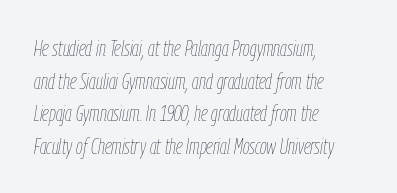
Would a proofreader flag this as italicized? Yes. The gap between lines stays unmarked. Ink coverage per letter is moderate at most. These lines are set flush left with a ragged right edge.
